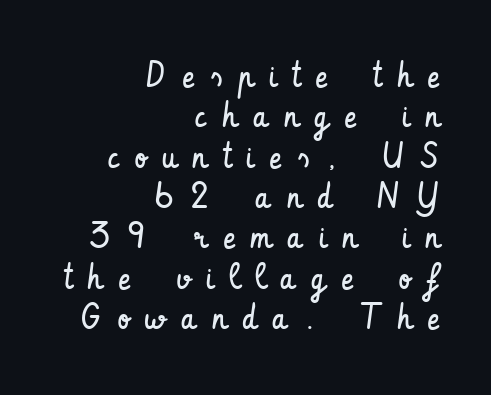
{"serif": "no", "italic": "no", "bold": "no", "weight": "regular", "width": "condensed", "stroke_contrast": "low", "x_height": "small", "monospaced": "no", "underline": "no", "align": "right", "line_spacing": "tight", "line_spacing_ratio": 1.12, "letter_spacing": "wide", "letter_spacing_em": 0.45, "glyph_px": 36}
